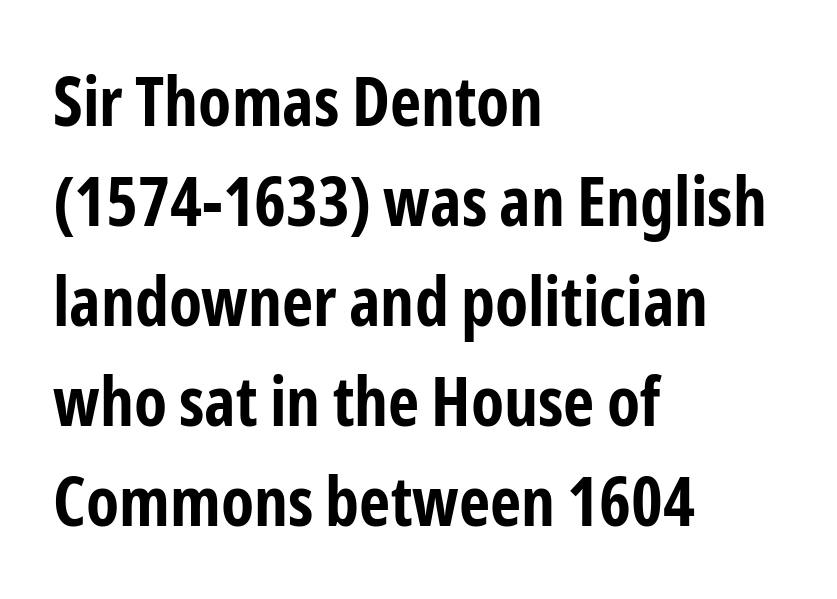
The glyphs in this specimen are sans serif. The gap between lines stays unmarked. One glance says typical: line gaps are just what's usual. These lines are set flush left with a ragged right edge.
